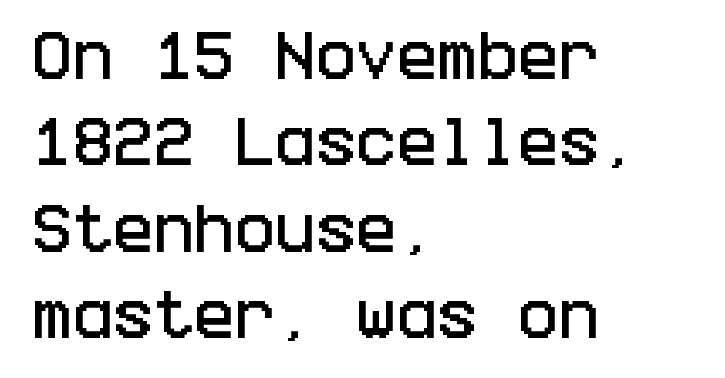
One glance says typical: line gaps are just what's usual. The rendering shows plain stroke endings on the letterforms — a sans-serif design. The baseline area is clear. You can tell it's not italic because the verticals are truly vertical. A typesetter would call this zero additional tracking.
